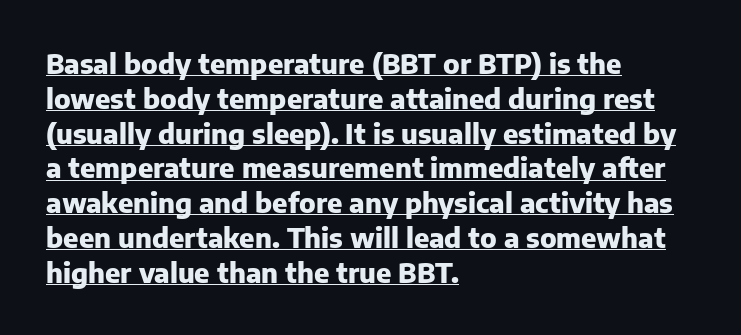
{"italic": "no", "bold": "yes", "underline": "yes", "align": "left", "line_spacing": "normal", "line_spacing_ratio": 1.29, "letter_spacing": "normal", "letter_spacing_em": 0.0, "glyph_px": 27}
